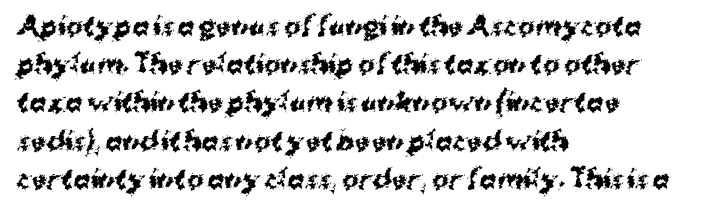
{"bold": "yes", "underline": "no", "align": "left", "line_spacing": "normal", "line_spacing_ratio": 1.53, "letter_spacing": "normal", "letter_spacing_em": 0.0, "glyph_px": 25}
